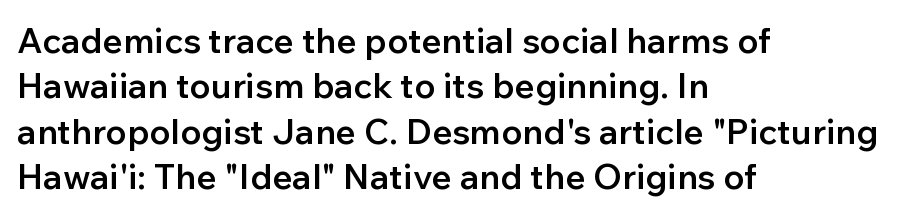
{"serif": "no", "italic": "no", "bold": "semi", "weight": "semibold", "width": "normal", "stroke_contrast": "low", "x_height": "medium", "monospaced": "no", "underline": "no", "align": "left", "line_spacing": "normal", "line_spacing_ratio": 1.3, "letter_spacing": "normal", "letter_spacing_em": 0.0, "glyph_px": 35}
